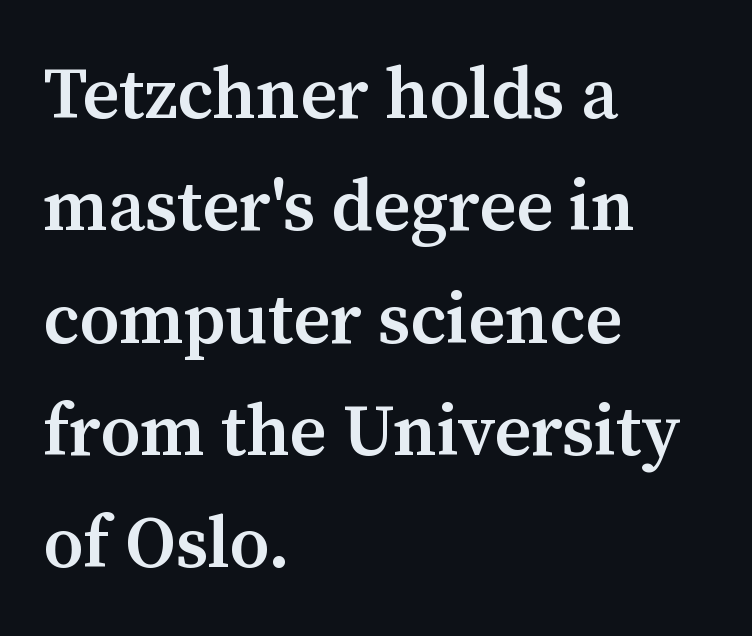
Q: Is the text bold? A: Semi-bold.
Q: Is the text italic (slanted)? A: No, it is upright.
Q: Is the typeface a serif or a sans-serif typeface? A: Serif.
Q: Is the text underlined? A: No.
Q: How is the paragraph aligned? A: Left-aligned.
Q: Is the spacing between letters normal or unusually wide? A: Normal.
Q: Is the spacing between lines tight, normal or loose? A: Normal.
Q: Width (condensed, normal, or wide)? A: Normal.
Q: Stroke contrast? A: Medium.
Q: x-height? A: Medium.
Q: Monospaced? A: No.
